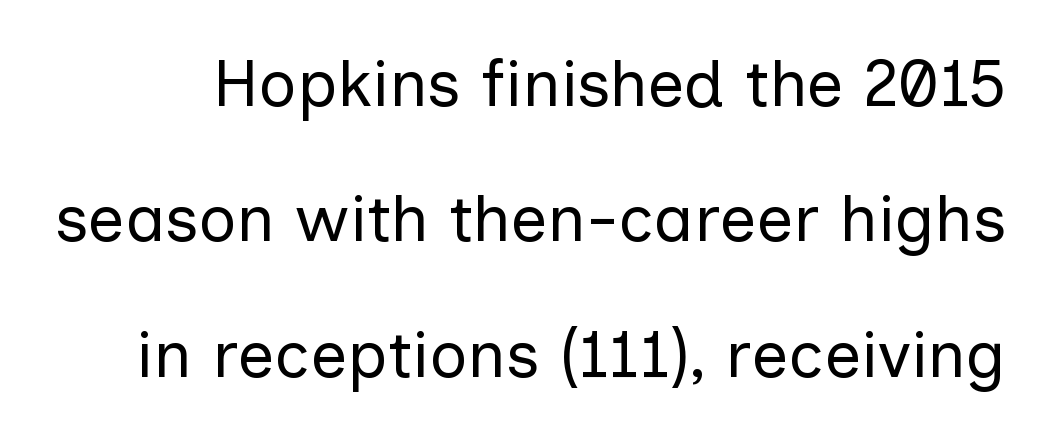
The image shows 66 px regular-weight sans-serif type, upright; set loose line spacing (2.05x), normal letter spacing, not underlined; low stroke contrast and a medium x-height.
